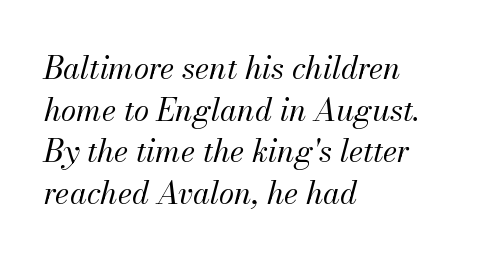
{"italic": "yes", "lean": "right", "slant_degrees": 13, "bold": "no", "weight": "regular", "width": "normal", "stroke_contrast": "medium", "x_height": "small", "monospaced": "no", "underline": "no", "align": "left", "line_spacing": "normal", "line_spacing_ratio": 1.34, "letter_spacing": "normal", "letter_spacing_em": 0.0, "glyph_px": 31}
